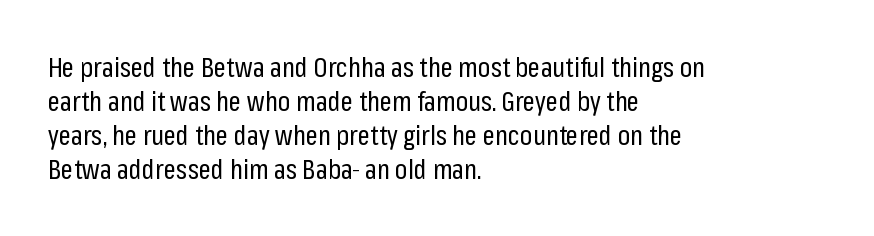
Vertically, the passage feels balanced, rows spaced as you'd expect. The strip under each line holds only bare page. Weight: in the light-to-regular range. Glyph-to-glyph distance matches everyday printed text.
